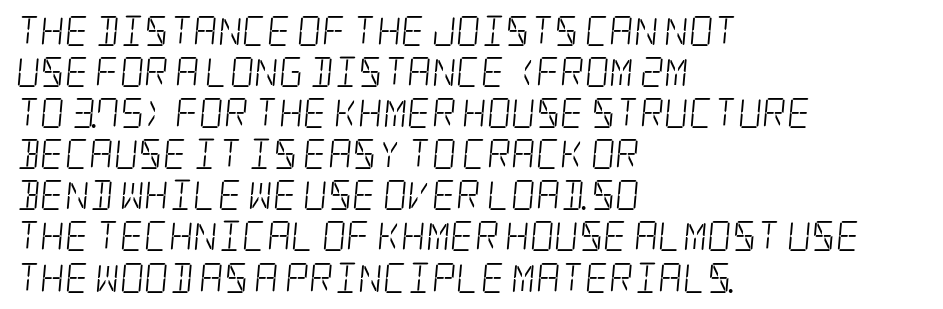
The image shows 30 px light, condensed serif type; set left-aligned, normal line spacing (1.37x), normal letter spacing, not underlined; low stroke contrast and a large x-height.
